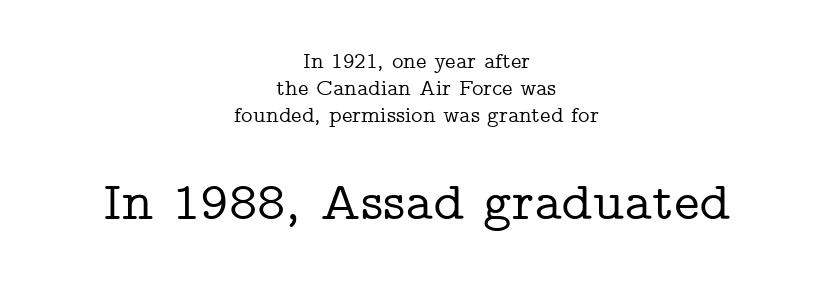
The image shows 54 px wide serif type, upright; set centered, line spacing 1.23x, normal letter spacing, not underlined; the second (bottom) block is 2.45x larger; low stroke contrast and a medium x-height.
